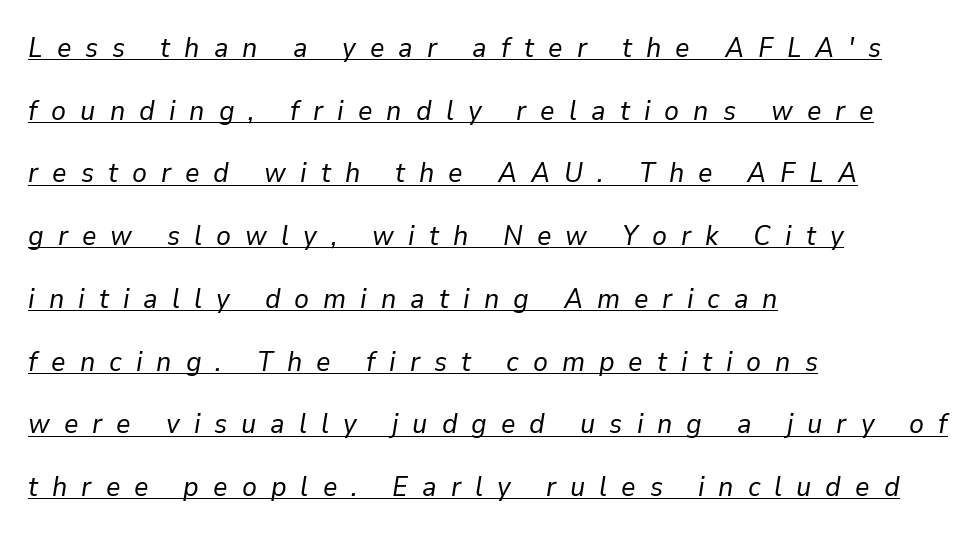
Students, note that the glyphs here are deliberately spaced far apart. Caption: face not bold, strokes unweighted. Does the leading feel generous? Absolutely, it's lavish. The specimen reads as italic at a glance. What decoration does the sample have? An underline. Do the characters align in a grid? No, the font is proportional.
